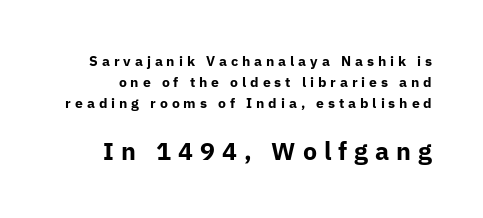
Q: Is the text bold? A: Yes.
Q: Is the text italic (slanted)? A: No, it is upright.
Q: Is the text underlined? A: No.
Q: Is the spacing between letters normal or unusually wide? A: Unusually wide.
Q: Is the spacing between lines tight, normal or loose? A: Normal.
Q: Which block of text is set in a larger size, the first (top) or the second (bottom)? A: The second (bottom) one.
